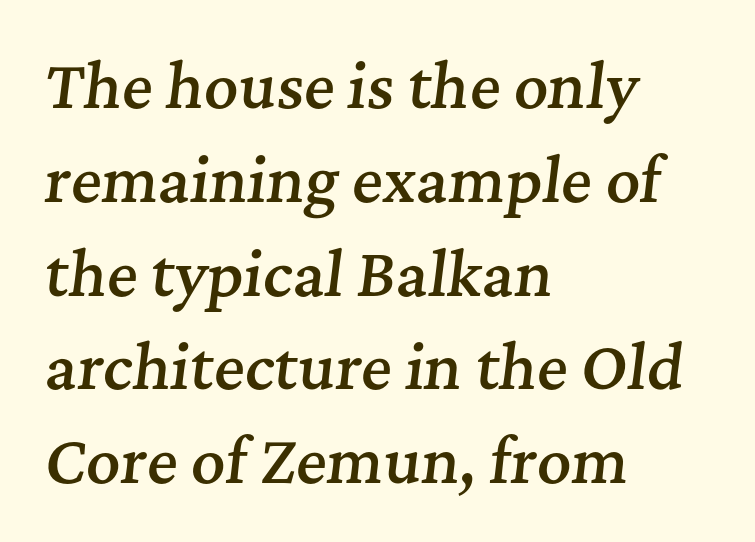
Q: Is the text bold? A: Semi-bold.
Q: Is the text italic (slanted)? A: Yes, it leans right by about 7 degrees.
Q: Is the typeface a serif or a sans-serif typeface? A: Serif.
Q: Is the text underlined? A: No.
Q: How is the paragraph aligned? A: Left-aligned.
Q: Is the spacing between letters normal or unusually wide? A: Normal.
Q: Is the spacing between lines tight, normal or loose? A: Normal.
Q: Width (condensed, normal, or wide)? A: Normal.
Q: Stroke contrast? A: Medium.
Q: x-height? A: Medium.
Q: Monospaced? A: No.
